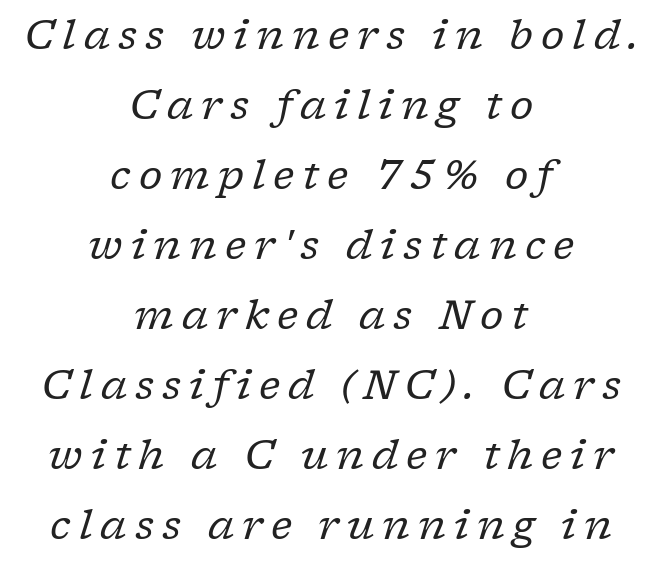
The image shows 40 px regular-weight serif type, italic (leaning right); set centered, line spacing 1.75x, unusually wide letter spacing (+0.2 em), not underlined; low stroke contrast and a medium x-height.
